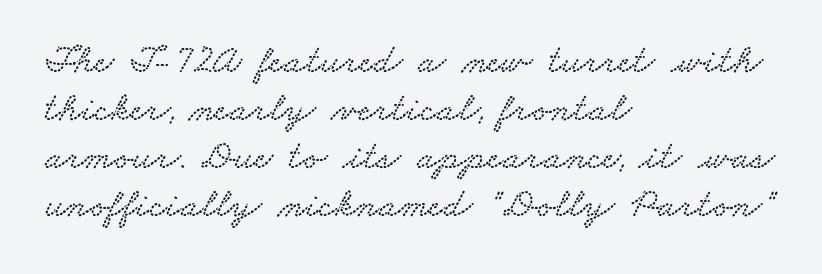
These lines are rendered in a variable-pitch font. Honestly, the letter spacing is just normal — you wouldn't notice it. Serif or sans? Serif — the stroke terminals have little feet. The gap between lines stays unmarked. Teacher's note: observe the even left margin — that is flush-left alignment.
